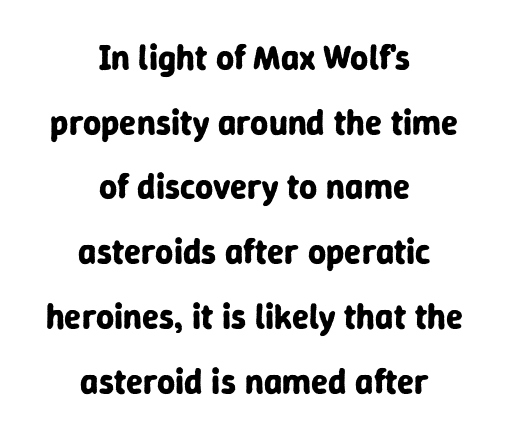
{"serif": "no", "italic": "no", "bold": "yes", "weight": "bold", "width": "normal", "stroke_contrast": "low", "x_height": "medium", "monospaced": "no", "underline": "no", "align": "center", "line_spacing_ratio": 1.85, "letter_spacing": "normal", "letter_spacing_em": 0.0, "glyph_px": 35}
